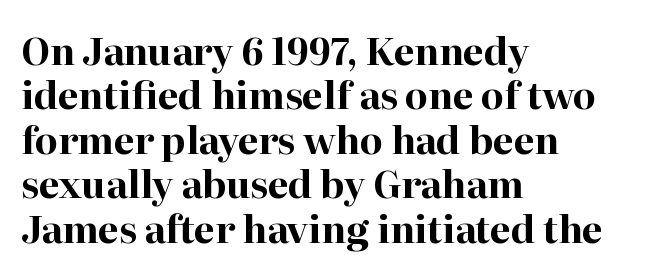
Q: Is the text bold? A: Yes.
Q: Is the text italic (slanted)? A: No, it is upright.
Q: Is the typeface a serif or a sans-serif typeface? A: Serif.
Q: Is the text underlined? A: No.
Q: How is the paragraph aligned? A: Left-aligned.
Q: Is the spacing between letters normal or unusually wide? A: Normal.
Q: Width (condensed, normal, or wide)? A: Normal.
Q: Stroke contrast? A: High.
Q: x-height? A: Medium.
Q: Monospaced? A: No.
